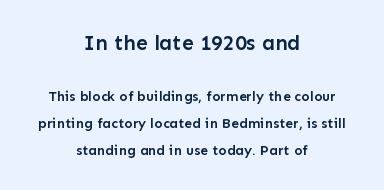
The image shows 21 px text type, upright; set centered, loose line spacing (1.93x), normal letter spacing, not underlined; the first (top) block is 1.5x larger.
